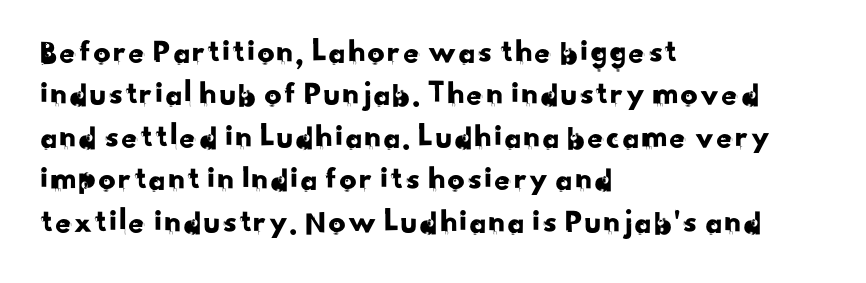
Q: Is the typeface a serif or a sans-serif typeface? A: Sans-serif.
Q: Is the text underlined? A: No.
Q: How is the paragraph aligned? A: Left-aligned.
Q: Is the spacing between letters normal or unusually wide? A: Normal.
Q: Is the spacing between lines tight, normal or loose? A: Normal.
Q: Width (condensed, normal, or wide)? A: Normal.
Q: Stroke contrast? A: Low.
Q: x-height? A: Small.
Q: Monospaced? A: No.
